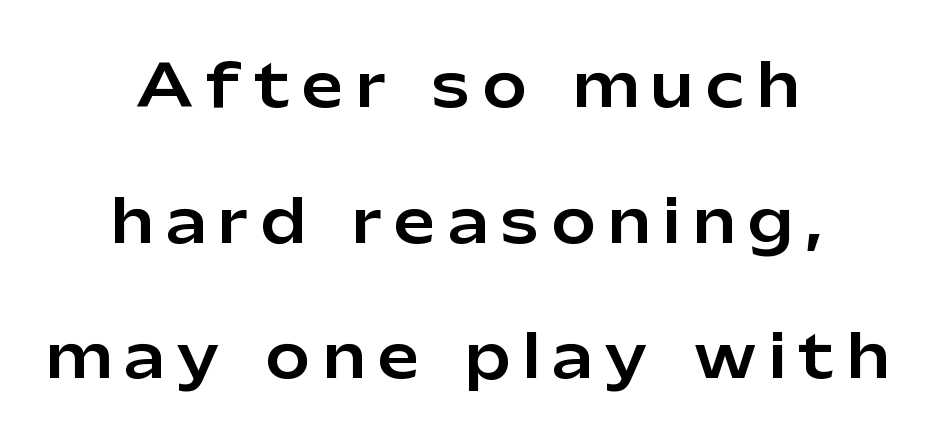
Is there any slant? The stems are plumb. Note the varied advance widths — an 'i' is clearly narrower than an 'm'. Short and long lines alike share a common midpoint. Airy leading. This rendering employs a face without finishing strokes, i.e., a sans-serif. Honestly, the letter spacing is so wide it's the main thing you notice.
